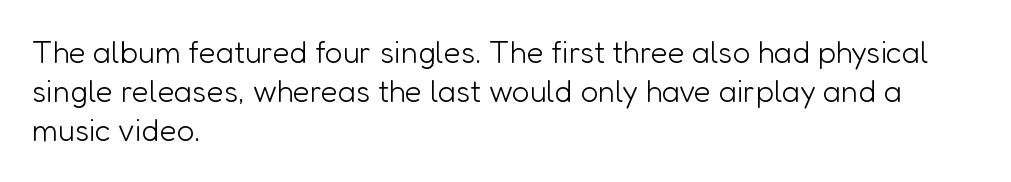
Tracking value appears to be zero — textbook default spacing. The lines are quadded left. The letters carry no serifs — their stems end cleanly without finishing strokes. No italicization has been applied; the sample stays upright. The area under the type is left untouched. Is there much room between lines? A standard amount, neither cramped nor airy.
